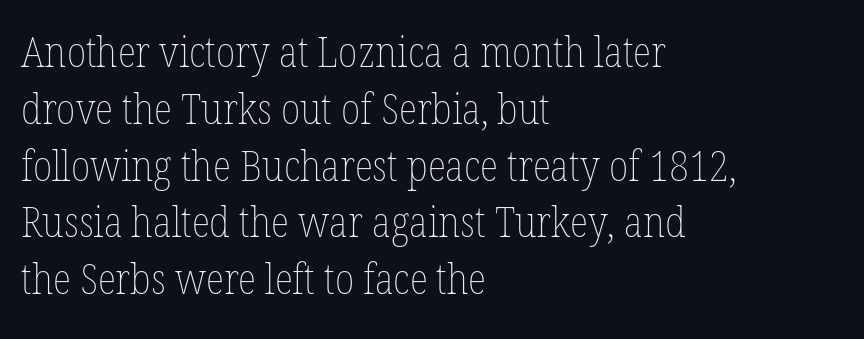
The space directly below the letters is spotless. Each line starts at the same left margin while the right side varies. Normally led — the rows are evenly, conventionally spaced. The typesetting does not lean heavy: it is not bold. If you drew a line through each stem, it would be perfectly vertical.
